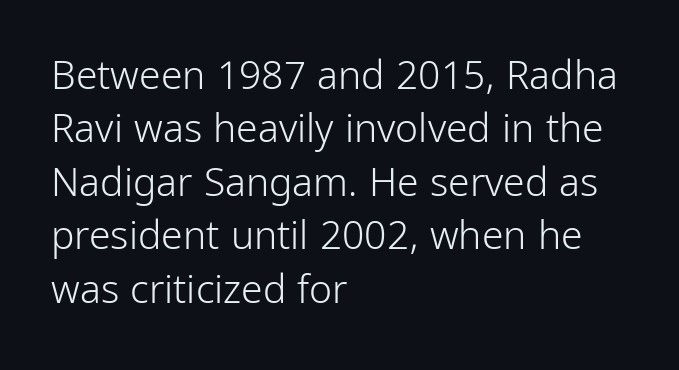
The image shows 39 px light, condensed sans-serif type, upright; set left-aligned, normal line spacing (1.37x), normal letter spacing, not underlined; low stroke contrast and a medium x-height.
